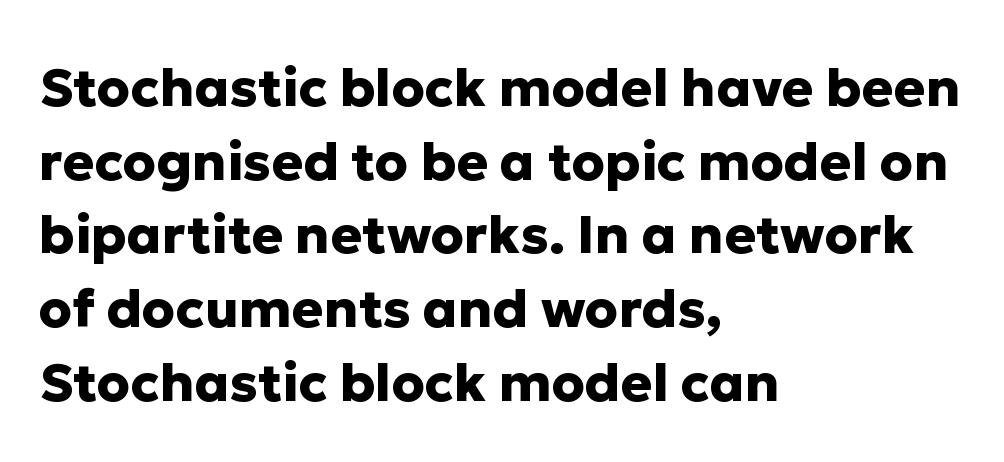
{"serif": "no", "italic": "no", "bold": "yes", "weight": "heavy", "width": "normal", "stroke_contrast": "low", "x_height": "medium", "monospaced": "no", "underline": "no", "align": "left", "line_spacing": "normal", "line_spacing_ratio": 1.39, "letter_spacing": "normal", "letter_spacing_em": 0.0, "glyph_px": 53}
